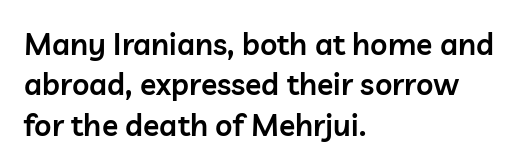
{"serif": "no", "italic": "no", "bold": "semi", "weight": "semibold", "width": "normal", "stroke_contrast": "low", "x_height": "medium", "monospaced": "no", "underline": "no", "align": "left", "line_spacing": "normal", "line_spacing_ratio": 1.35, "letter_spacing": "normal", "letter_spacing_em": 0.0, "glyph_px": 30}
